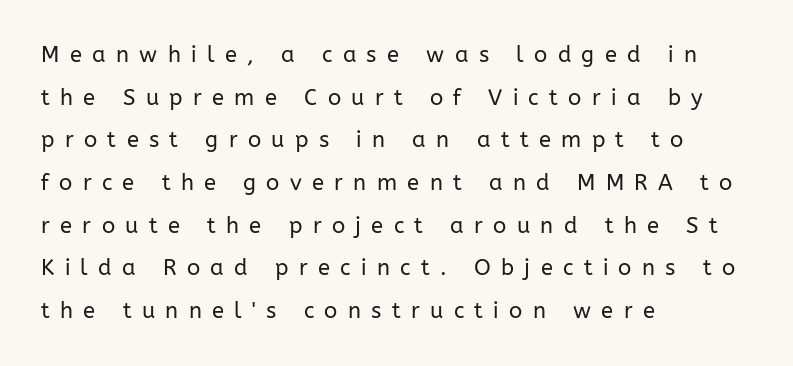
{"italic": "no", "bold": "no", "underline": "no", "align": "left", "line_spacing": "loose", "line_spacing_ratio": 1.94, "letter_spacing": "wide", "letter_spacing_em": 0.47, "glyph_px": 22}
